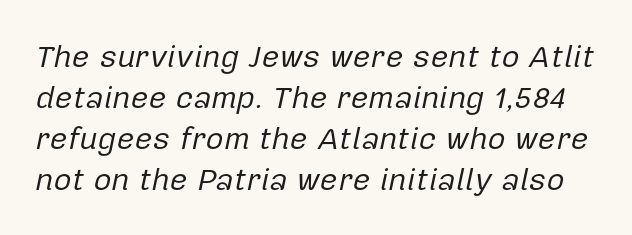
The specimen reads as italic at a glance. Each letter keeps its own natural width here, so spacing adapts to shape. The rows are spaced the way most documents space them. The typeface has the unassuming heft of standard copy or less. Default kerning and tracking; the words read as compact shapes. The area under the type is left untouched.
